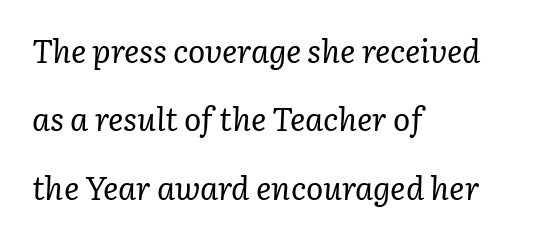
Vertically, the passage feels expansive, rows floating well apart. Is the letter spacing exaggerated? No — it looks like the ordinary default. Letters have the restrained weight of plain body copy at most. The text was rendered using a seriffed face with decorative stroke endings. The text block is weighted toward the left margin, trailing off unevenly rightward. The baseline area is clear.
